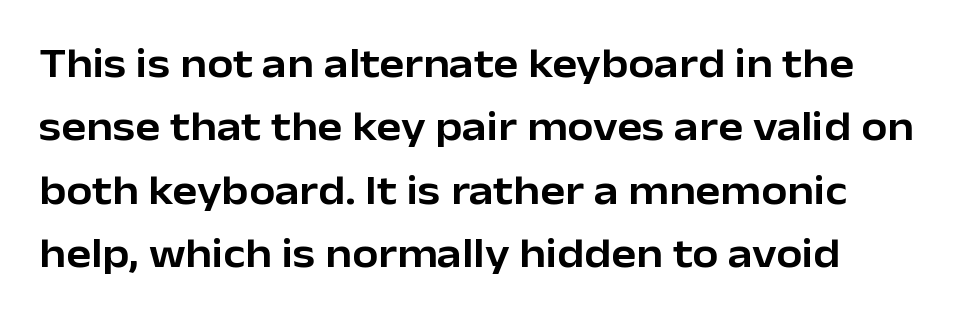
Q: Is the text italic (slanted)? A: No, it is upright.
Q: Is the typeface a serif or a sans-serif typeface? A: Sans-serif.
Q: Is the text underlined? A: No.
Q: How is the paragraph aligned? A: Left-aligned.
Q: Is the spacing between letters normal or unusually wide? A: Normal.
Q: Is the spacing between lines tight, normal or loose? A: Normal.
Q: Width (condensed, normal, or wide)? A: Normal.
Q: Stroke contrast? A: Low.
Q: x-height? A: Medium.
Q: Monospaced? A: No.
